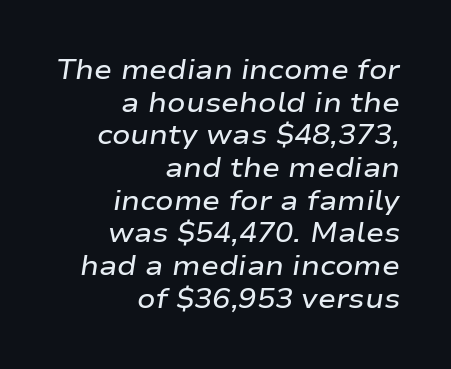
{"italic": "yes", "lean": "right", "slant_degrees": 9, "bold": "semi", "underline": "no", "align": "right", "line_spacing_ratio": 1.21, "letter_spacing": "normal", "letter_spacing_em": 0.0, "glyph_px": 27}
